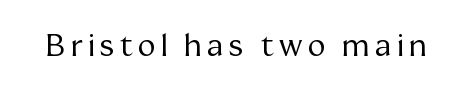
The image shows 30 px regular-weight serif type, upright; set not underlined; medium stroke contrast and a medium x-height.
